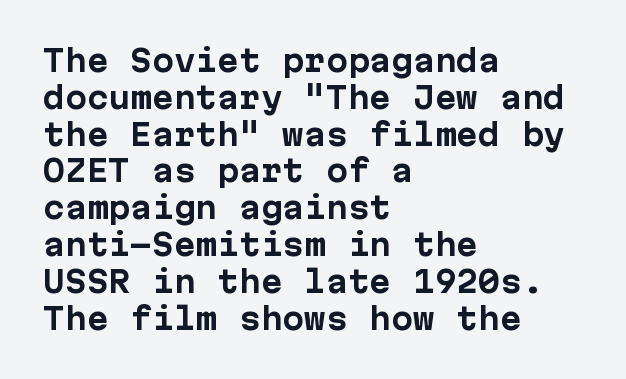
Typographic density is high because the face is bold. Notice how the stems are strictly vertical — no italics here. I'd call this a sans setting — the letters go barefoot. The letters march in equal steps, a hallmark of fixed-pitch type. Line beginnings align vertically; line endings do not.
